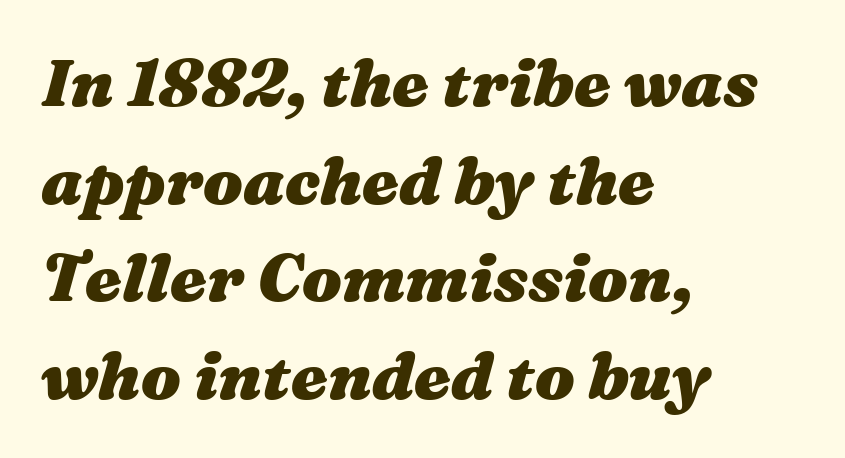
Typographic density is high because the face is bold. Only glyphs here, with clear space below each row. Notice how descenders clear the ascenders below comfortably — that's standard leading. The whole block is typeset with a tilt.
